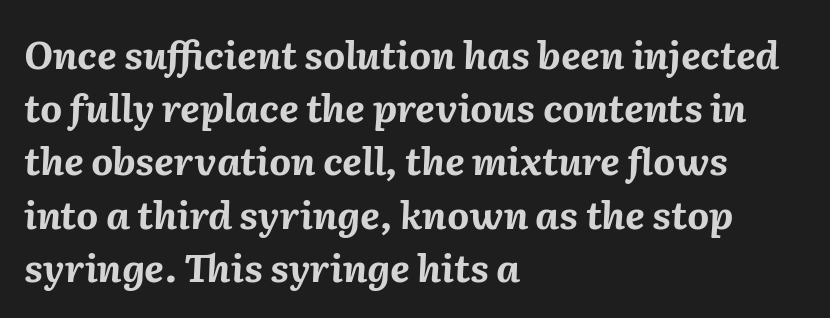
The image shows 38 px bold type, italic (leaning right); set left-aligned, normal line spacing (1.4x), normal letter spacing, not underlined; medium stroke contrast and a medium x-height.
